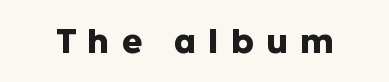
{"serif": "no", "italic": "no", "bold": "yes", "weight": "heavy", "width": "normal", "stroke_contrast": "low", "x_height": "medium", "monospaced": "no", "underline": "no", "letter_spacing": "wide", "letter_spacing_em": 0.35, "glyph_px": 34}
